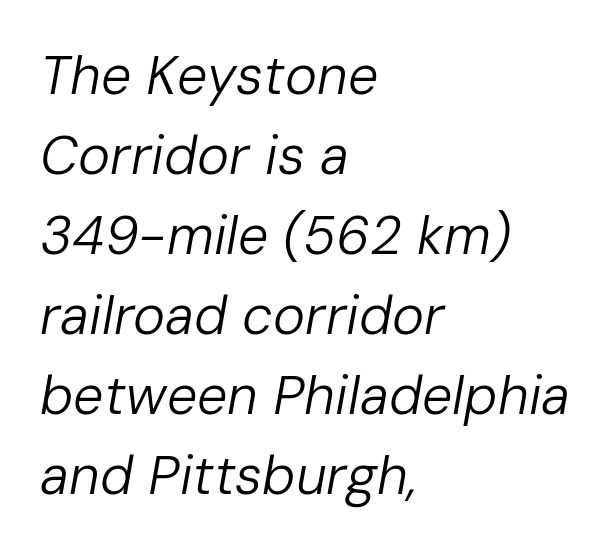
Weight class: somewhere from thin through regular. In terms of letterspacing, this is plain default setting. Where is the straight margin? On the left. Students, observe: this is what conventionally led text looks like. Just letters on the line, the space beneath them empty. The rendering uses natural spacing where letterforms have individual widths.
